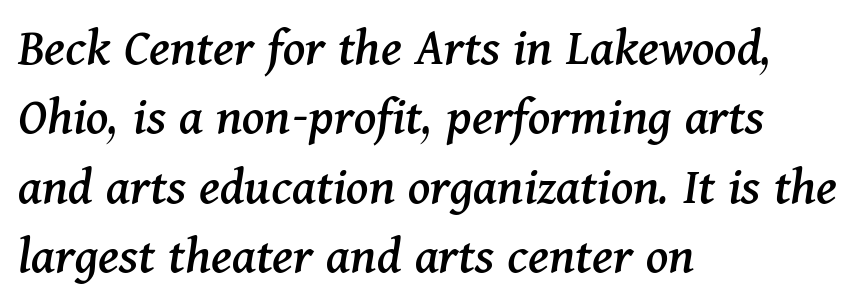
Caption: multi-line text, flush left, ragged right. Serifs: yes, visible at the terminals of the letterforms. The tracking reads as untouched default to a designer's eye. A typesetter would call this leading conventional body-copy spacing.
